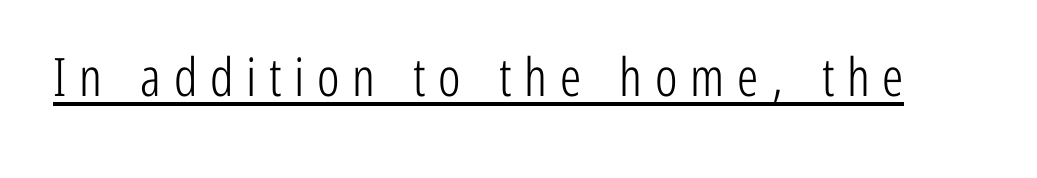
If you drew a line through each stem, it would be perfectly vertical. The characters display no serif detailing; their extremities are plain. The string is rendered with underlining switched on. The letters are spread apart with noticeably loose tracking.
